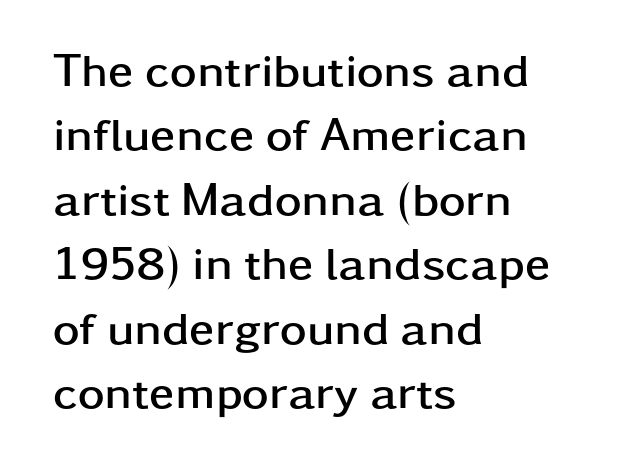
Q: Is the text bold? A: Yes.
Q: Is the text italic (slanted)? A: No, it is upright.
Q: Is the typeface a serif or a sans-serif typeface? A: Sans-serif.
Q: Is the text underlined? A: No.
Q: How is the paragraph aligned? A: Left-aligned.
Q: Is the spacing between letters normal or unusually wide? A: Normal.
Q: Is the spacing between lines tight, normal or loose? A: Normal.
Q: Width (condensed, normal, or wide)? A: Wide.
Q: Stroke contrast? A: Low.
Q: x-height? A: Medium.
Q: Monospaced? A: No.
